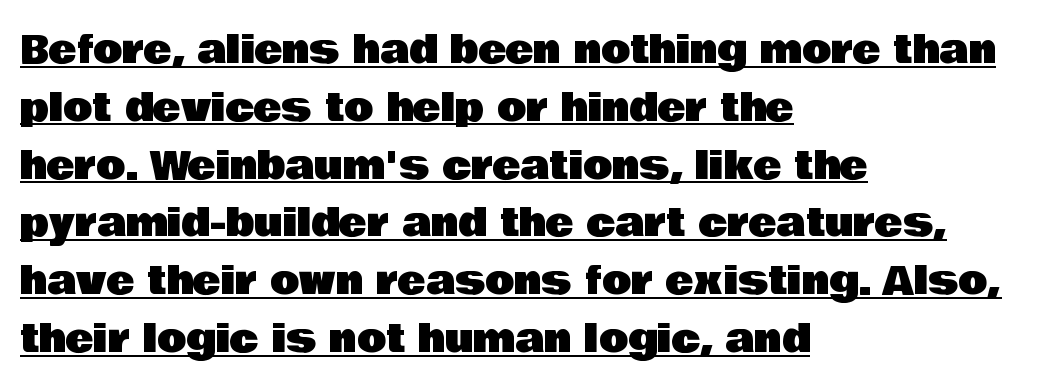
Q: Is the text italic (slanted)? A: No, it is upright.
Q: Is the typeface a serif or a sans-serif typeface? A: Sans-serif.
Q: Is the text underlined? A: Yes.
Q: How is the paragraph aligned? A: Left-aligned.
Q: Is the spacing between letters normal or unusually wide? A: Normal.
Q: Is the spacing between lines tight, normal or loose? A: Normal.
Q: Width (condensed, normal, or wide)? A: Normal.
Q: Stroke contrast? A: Low.
Q: x-height? A: Large.
Q: Monospaced? A: No.
